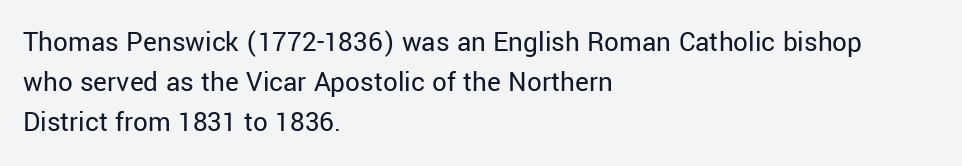
Q: Is the text bold? A: No.
Q: Is the text italic (slanted)? A: No, it is upright.
Q: Is the typeface a serif or a sans-serif typeface? A: Sans-serif.
Q: Is the text underlined? A: No.
Q: How is the paragraph aligned? A: Left-aligned.
Q: Is the spacing between letters normal or unusually wide? A: Normal.
Q: Is the spacing between lines tight, normal or loose? A: Normal.
Q: Width (condensed, normal, or wide)? A: Normal.
Q: Stroke contrast? A: Low.
Q: x-height? A: Medium.
Q: Monospaced? A: No.
